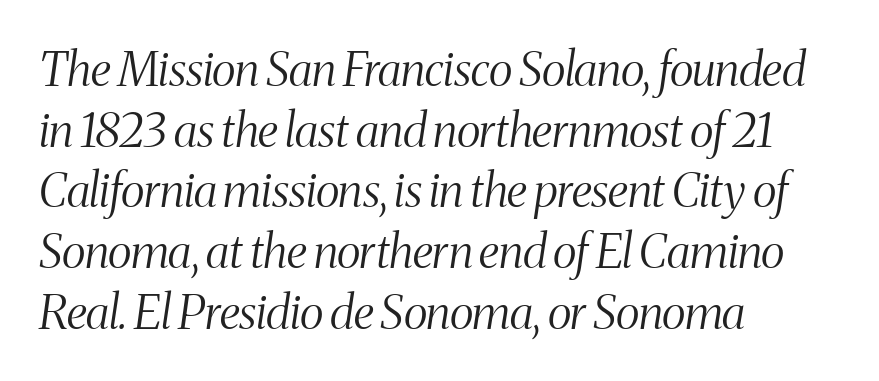
{"serif": "yes", "italic": "yes", "lean": "right", "slant_degrees": 8, "bold": "no", "weight": "light", "width": "condensed", "stroke_contrast": "medium", "x_height": "medium", "monospaced": "no", "underline": "no", "align": "left", "line_spacing": "normal", "line_spacing_ratio": 1.29, "letter_spacing": "normal", "letter_spacing_em": 0.0, "glyph_px": 47}
